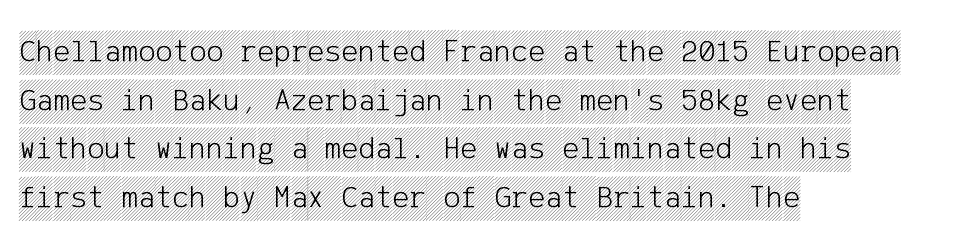
{"italic": "no", "width": "condensed", "x_height": "large", "underline": "no", "align": "left", "line_spacing": "normal", "line_spacing_ratio": 1.52, "letter_spacing": "normal", "letter_spacing_em": 0.0, "glyph_px": 32}
